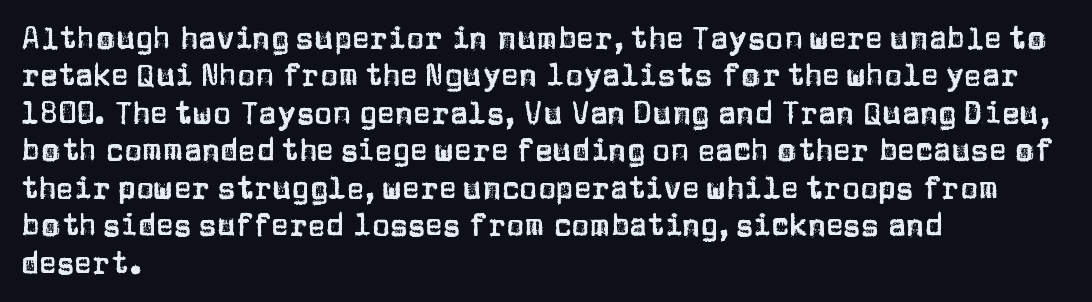
The image shows 30 px sans-serif type, upright; set left-aligned, normal line spacing (1.25x), normal letter spacing, not underlined; low stroke contrast and a large x-height.
